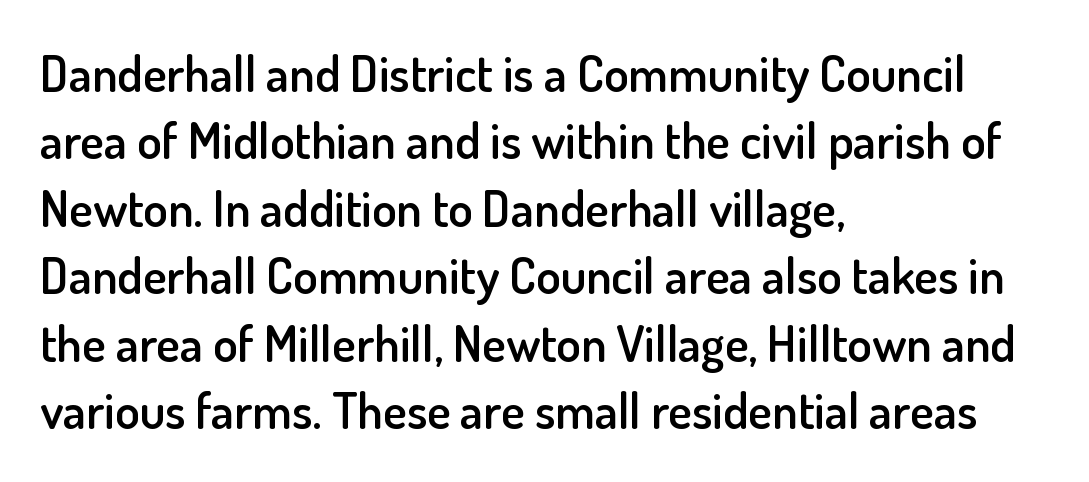
This sample uses a sans-serif face. Which margin do the lines hug? The left one — the right edge is uneven. Is the type bold? Partly — it's a semibold, heavier than regular but not fully bold. The rendering uses a moderate line-height, typical for paragraphs. Looks like regular typesetting: each glyph gets only the width it needs. Standard letterfit; no display-style spreading of the glyphs.
